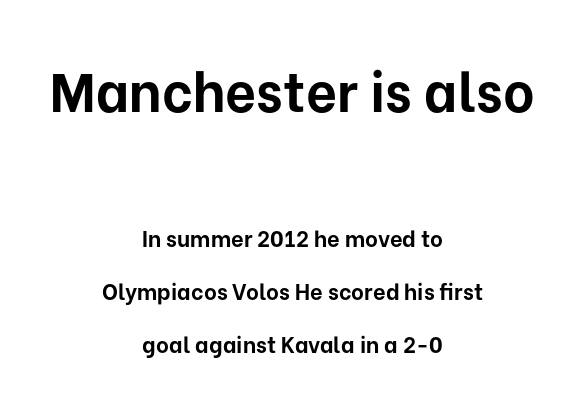
Heavy, bold letterforms. Note the varied advance widths — an 'i' is clearly narrower than an 'm'. Line starts and ends both wander, symmetrically. Does extra space separate the letters? No, they use regular spacing. Look at the bottom of the vertical strokes: they stop flat, with no serifs.
